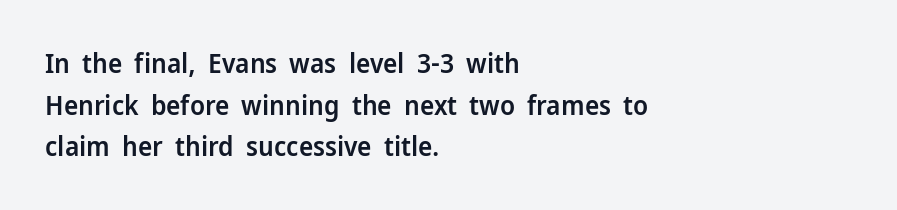
Q: Is the text bold? A: Semi-bold.
Q: Is the text italic (slanted)? A: No, it is upright.
Q: Is the text underlined? A: No.
Q: How is the paragraph aligned? A: Left-aligned.
Q: Is the spacing between letters normal or unusually wide? A: Normal.
Q: Is the spacing between lines tight, normal or loose? A: Normal.
